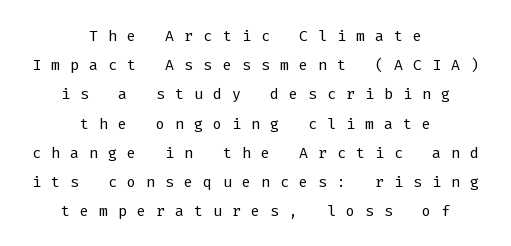
The letters stand upright; this is a roman face. Teacher's note: observe the equal gaps on both sides — that is centered alignment. The font is comparable to plain body text, perhaps lighter. Summary of vertical rhythm: regular, with standard interline spacing. What stands out about the letter spacing? Its width — letters are far apart.
